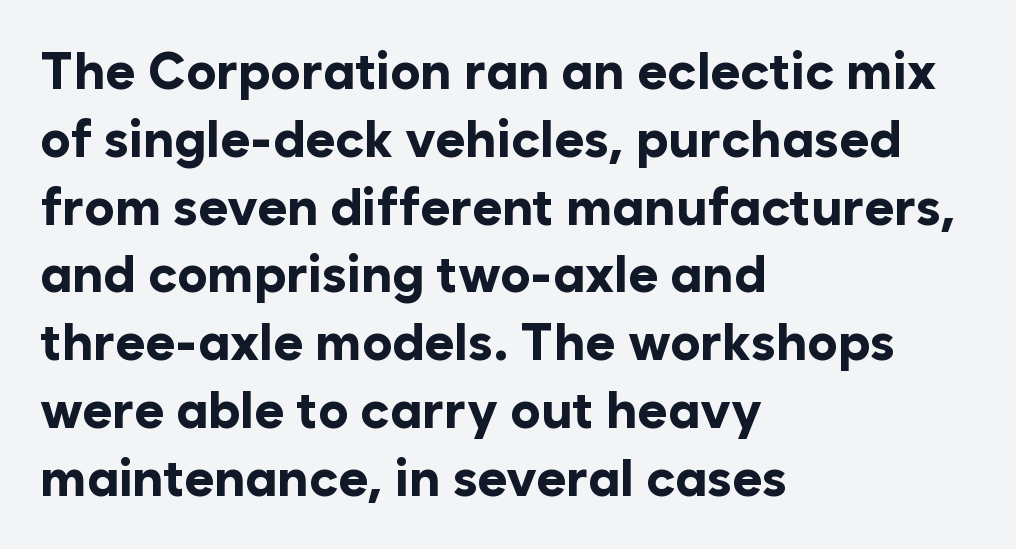
Q: Is the text bold? A: Yes.
Q: Is the text italic (slanted)? A: No, it is upright.
Q: Is the typeface a serif or a sans-serif typeface? A: Sans-serif.
Q: Is the text underlined? A: No.
Q: How is the paragraph aligned? A: Left-aligned.
Q: Is the spacing between letters normal or unusually wide? A: Normal.
Q: Is the spacing between lines tight, normal or loose? A: Normal.
Q: Width (condensed, normal, or wide)? A: Normal.
Q: Stroke contrast? A: Low.
Q: x-height? A: Medium.
Q: Monospaced? A: No.
